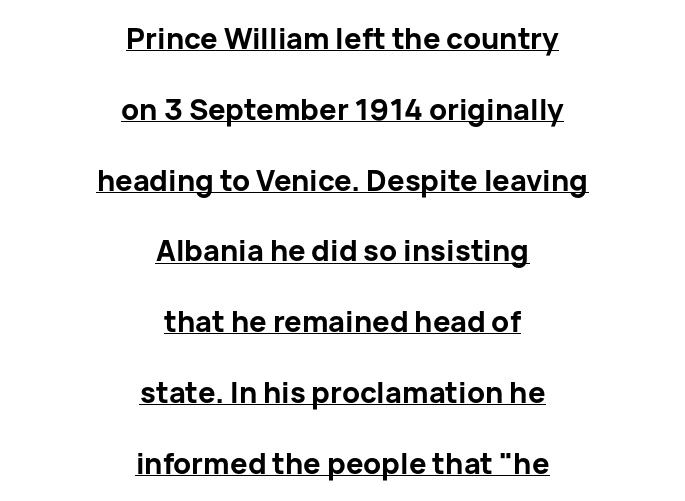
{"serif": "no", "italic": "no", "bold": "yes", "weight": "bold", "width": "normal", "stroke_contrast": "low", "x_height": "medium", "monospaced": "no", "underline": "yes", "align": "center", "line_spacing": "loose", "line_spacing_ratio": 2.44, "letter_spacing": "normal", "letter_spacing_em": 0.0, "glyph_px": 29}
